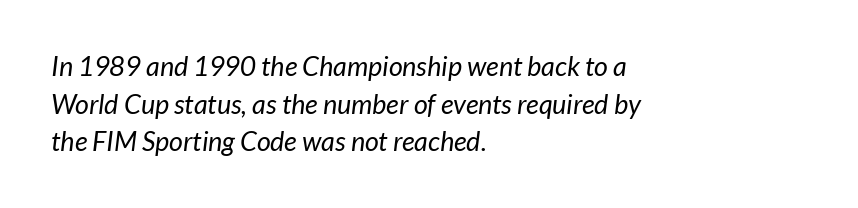
The image shows 27 px text type; set left-aligned, normal line spacing (1.39x), normal letter spacing, not underlined.
